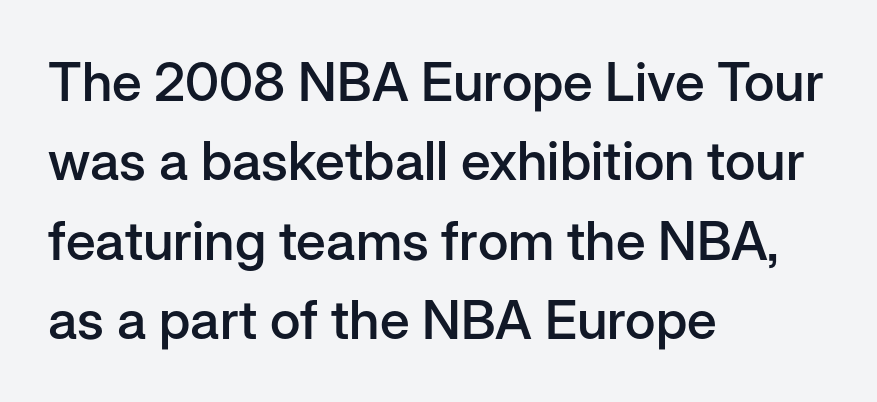
{"serif": "no", "italic": "no", "bold": "semi", "weight": "semibold", "width": "normal", "stroke_contrast": "low", "x_height": "medium", "monospaced": "no", "underline": "no", "align": "left", "line_spacing": "normal", "line_spacing_ratio": 1.47, "letter_spacing": "normal", "letter_spacing_em": 0.0, "glyph_px": 54}
